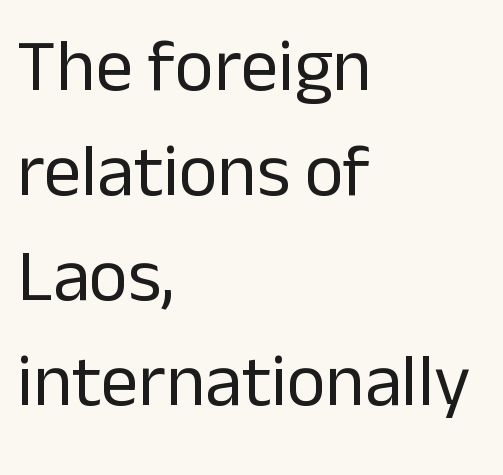
{"serif": "no", "italic": "no", "bold": "no", "weight": "regular", "width": "normal", "stroke_contrast": "low", "x_height": "medium", "monospaced": "no", "underline": "no", "align": "left", "line_spacing": "normal", "line_spacing_ratio": 1.42, "letter_spacing": "normal", "letter_spacing_em": 0.0, "glyph_px": 74}
